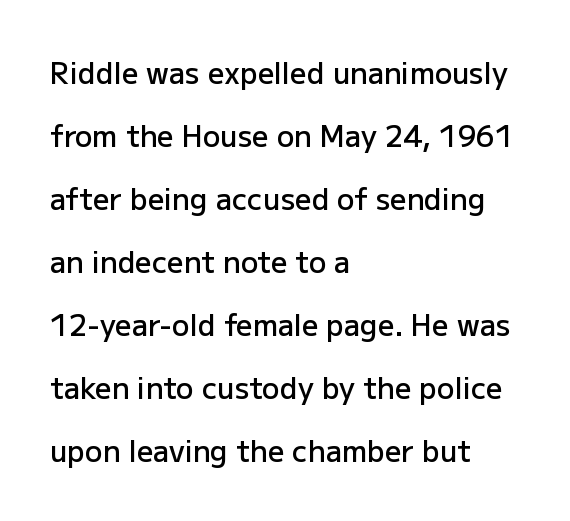
Q: Is the text bold? A: Semi-bold.
Q: Is the text italic (slanted)? A: No, it is upright.
Q: Is the typeface a serif or a sans-serif typeface? A: Sans-serif.
Q: Is the text underlined? A: No.
Q: How is the paragraph aligned? A: Left-aligned.
Q: Is the spacing between letters normal or unusually wide? A: Normal.
Q: Is the spacing between lines tight, normal or loose? A: Loose.
Q: Width (condensed, normal, or wide)? A: Normal.
Q: Stroke contrast? A: Low.
Q: x-height? A: Medium.
Q: Monospaced? A: No.
